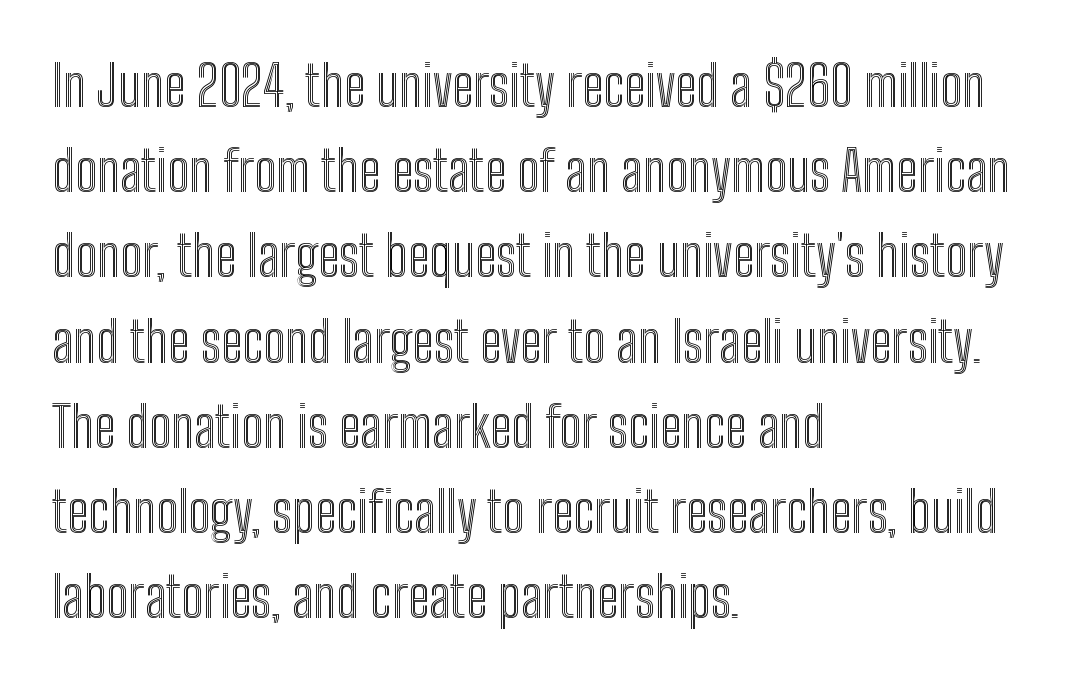
{"italic": "no", "width": "condensed", "x_height": "medium", "monospaced": "no", "underline": "no", "align": "left", "line_spacing": "normal", "line_spacing_ratio": 1.55, "letter_spacing": "normal", "letter_spacing_em": 0.0, "glyph_px": 55}
